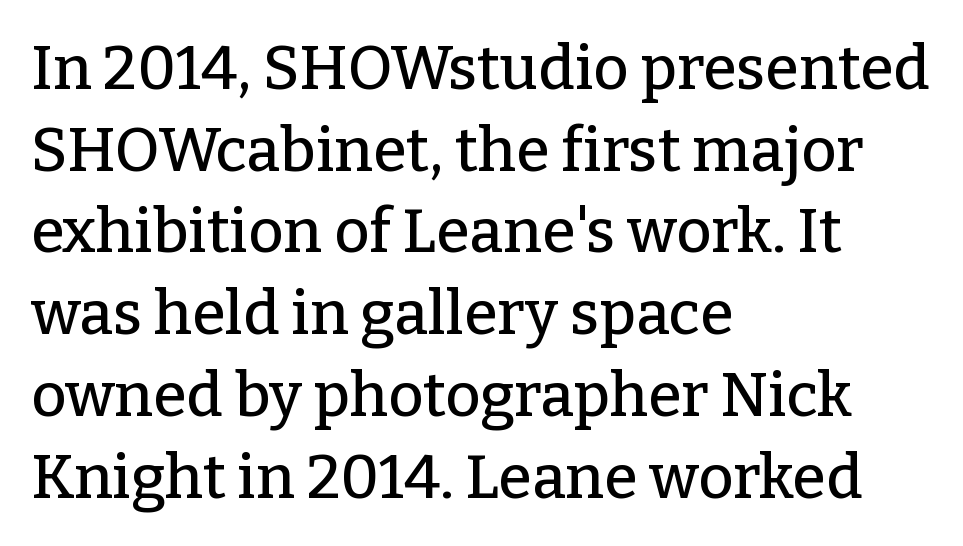
Looks like regular typesetting: each glyph gets only the width it needs. Posture: vertical. These lines keep a tight, regular rhythm from letter to letter. The text block is weighted toward the left margin, trailing off unevenly rightward. The space beneath each line is pristine and unruled. One glance says typical: line gaps are just what's usual.
